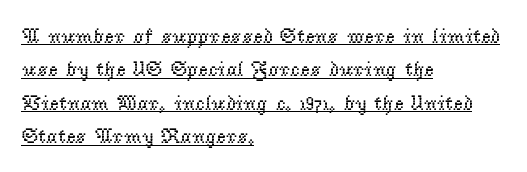
Notice how the stems are strictly vertical — no italics here. Does the leading feel generous? No, just average. How are the letters spaced? Ordinarily, with no added tracking. Is the block centered? No — it sits flush against the left margin.
